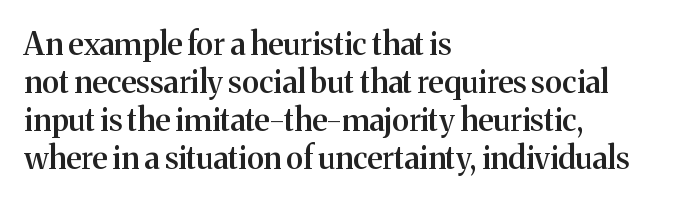
Q: Is the text bold? A: Semi-bold.
Q: Is the text italic (slanted)? A: No, it is upright.
Q: Is the typeface a serif or a sans-serif typeface? A: Serif.
Q: Is the text underlined? A: No.
Q: How is the paragraph aligned? A: Left-aligned.
Q: Is the spacing between letters normal or unusually wide? A: Normal.
Q: Width (condensed, normal, or wide)? A: Normal.
Q: Stroke contrast? A: Medium.
Q: x-height? A: Medium.
Q: Monospaced? A: No.
